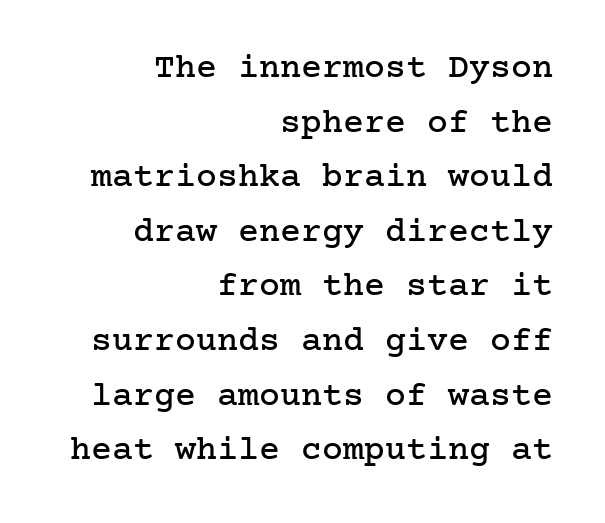
The image shows 35 px serif type, upright; set right-aligned, normal line spacing (1.56x), normal letter spacing, not underlined; low stroke contrast and a medium x-height.
